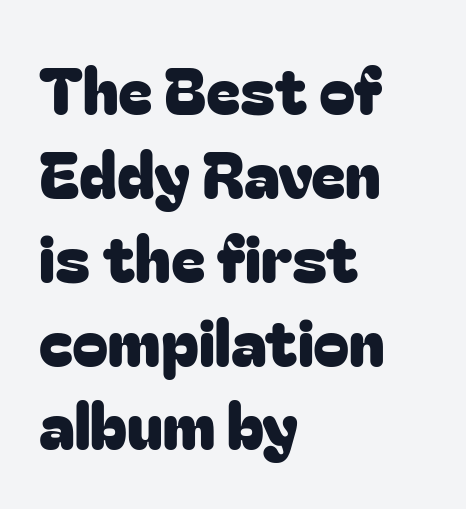
Q: Is the text italic (slanted)? A: No, it is upright.
Q: Is the typeface a serif or a sans-serif typeface? A: Sans-serif.
Q: Is the text underlined? A: No.
Q: How is the paragraph aligned? A: Left-aligned.
Q: Is the spacing between letters normal or unusually wide? A: Normal.
Q: Is the spacing between lines tight, normal or loose? A: Normal.
Q: Width (condensed, normal, or wide)? A: Normal.
Q: Stroke contrast? A: Low.
Q: x-height? A: Medium.
Q: Monospaced? A: No.
